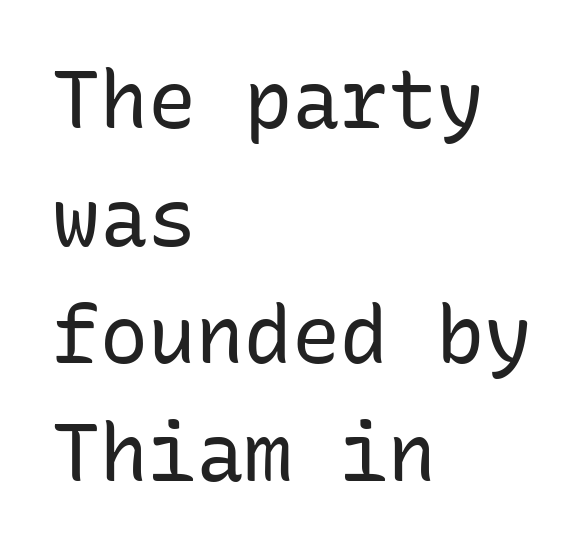
Upright lettering throughout. Decoration check: the copy has no underline. Compared with typical paragraphs, the rows here are spaced about the same. Is the block centered? No — it sits flush against the left margin. This sample uses a sans-serif face.
